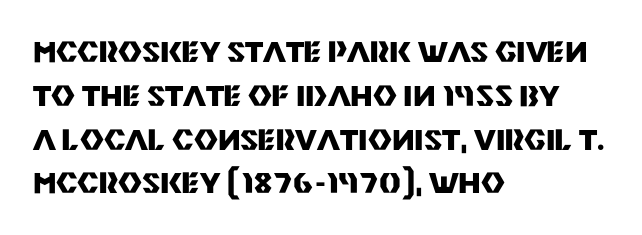
The image shows 29 px heavy sans-serif type, upright; set left-aligned, normal line spacing (1.51x), normal letter spacing, not underlined; medium stroke contrast and a large x-height.
